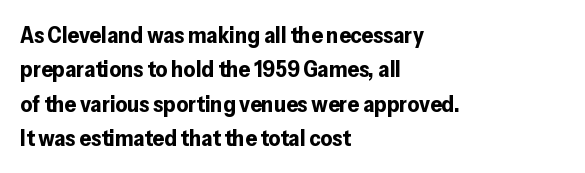
Q: Is the text bold? A: Yes.
Q: Is the text italic (slanted)? A: No, it is upright.
Q: Is the text underlined? A: No.
Q: How is the paragraph aligned? A: Left-aligned.
Q: Is the spacing between letters normal or unusually wide? A: Normal.
Q: Is the spacing between lines tight, normal or loose? A: Normal.
